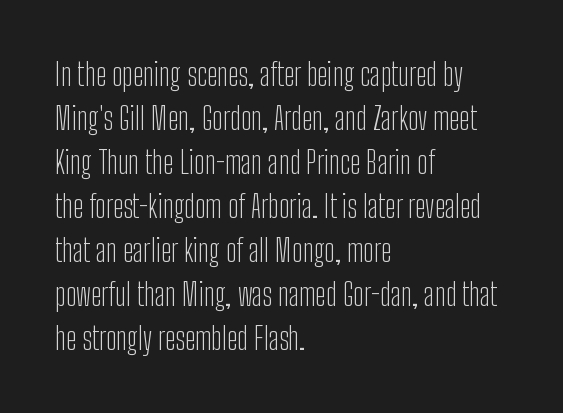
Q: Is the text bold? A: No.
Q: Is the text italic (slanted)? A: No, it is upright.
Q: Is the typeface a serif or a sans-serif typeface? A: Sans-serif.
Q: Is the text underlined? A: No.
Q: How is the paragraph aligned? A: Left-aligned.
Q: Is the spacing between letters normal or unusually wide? A: Normal.
Q: Is the spacing between lines tight, normal or loose? A: Normal.
Q: Width (condensed, normal, or wide)? A: Condensed.
Q: Stroke contrast? A: Low.
Q: x-height? A: Medium.
Q: Monospaced? A: No.
